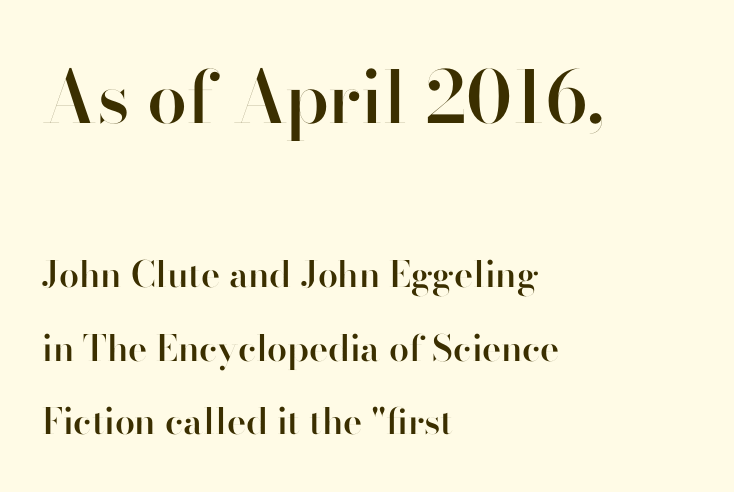
{"serif": "no", "italic": "no", "bold": "semi", "weight": "semibold", "width": "normal", "stroke_contrast": "high", "x_height": "small", "monospaced": "no", "underline": "no", "align": "left", "line_spacing": "loose", "line_spacing_ratio": 2.04, "letter_spacing": "normal", "letter_spacing_em": 0.0, "larger_block": "first", "size_ratio": 2.0, "glyph_px": 72}
